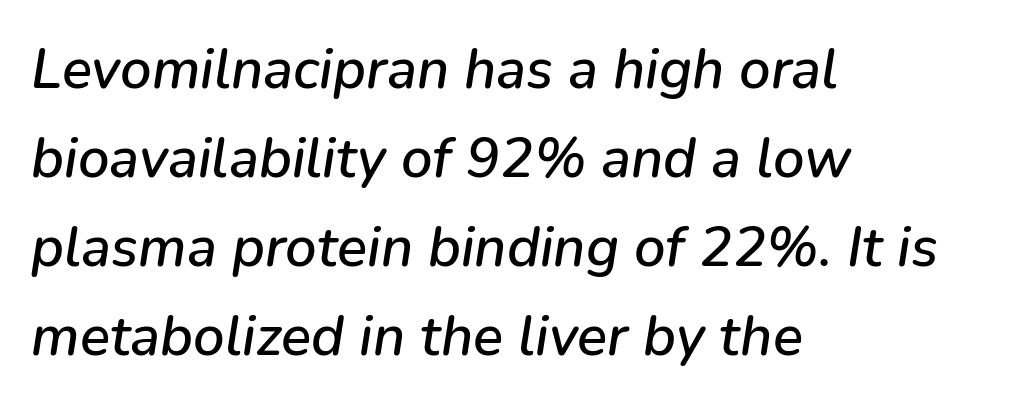
{"italic": "yes", "lean": "right", "slant_degrees": 9, "width": "normal", "stroke_contrast": "low", "x_height": "medium", "monospaced": "no", "underline": "no", "align": "left", "line_spacing": "normal", "line_spacing_ratio": 1.59, "letter_spacing": "normal", "letter_spacing_em": 0.0, "glyph_px": 56}
